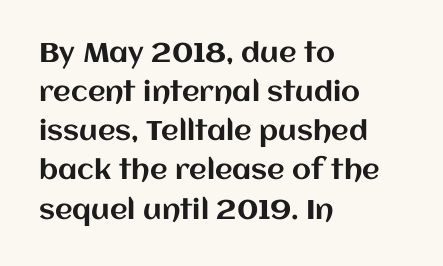
Q: Is the text italic (slanted)? A: No, it is upright.
Q: Is the text underlined? A: No.
Q: How is the paragraph aligned? A: Left-aligned.
Q: Is the spacing between letters normal or unusually wide? A: Normal.
Q: Is the spacing between lines tight, normal or loose? A: Normal.
